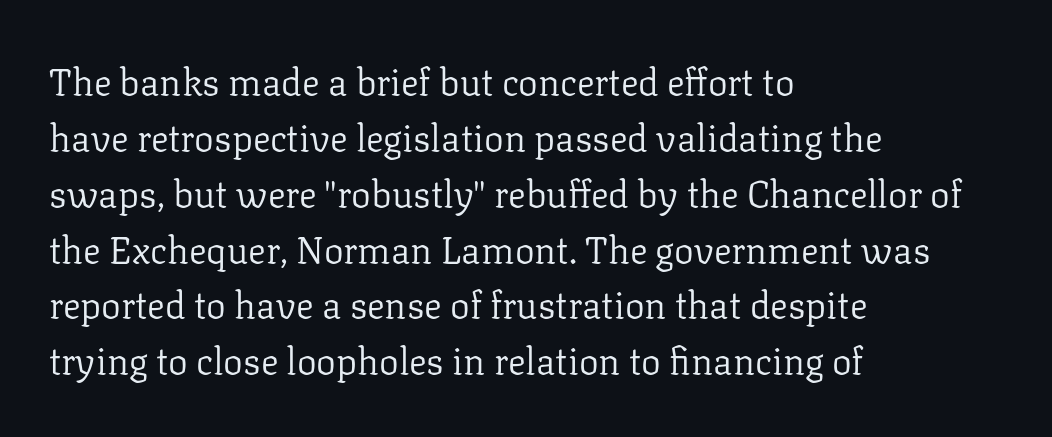
Q: Is the text bold? A: No.
Q: Is the text italic (slanted)? A: No, it is upright.
Q: Is the typeface a serif or a sans-serif typeface? A: Serif.
Q: Is the text underlined? A: No.
Q: How is the paragraph aligned? A: Left-aligned.
Q: Is the spacing between letters normal or unusually wide? A: Normal.
Q: Is the spacing between lines tight, normal or loose? A: Normal.
Q: Width (condensed, normal, or wide)? A: Normal.
Q: Stroke contrast? A: Low.
Q: x-height? A: Medium.
Q: Monospaced? A: No.
